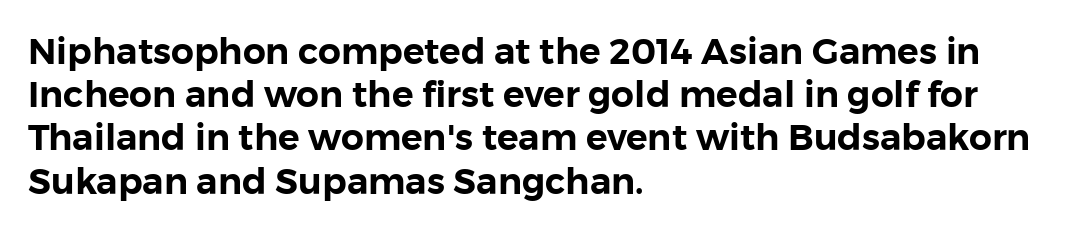
{"serif": "no", "italic": "no", "width": "normal", "stroke_contrast": "low", "x_height": "medium", "monospaced": "no", "underline": "no", "align": "left", "line_spacing_ratio": 1.2, "letter_spacing": "normal", "letter_spacing_em": 0.0, "glyph_px": 36}
